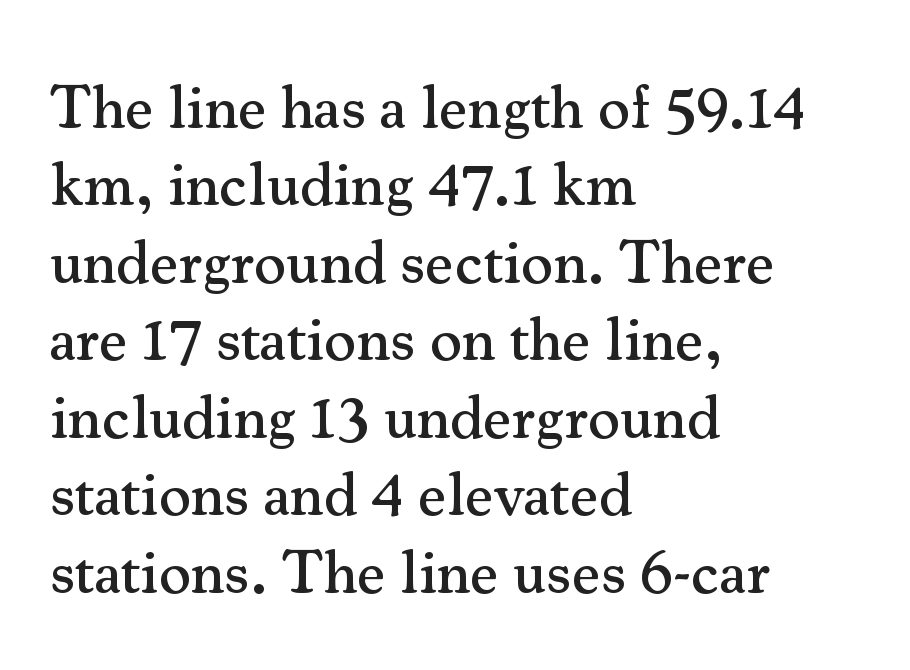
The image shows 62 px serif type, upright; set left-aligned, normal line spacing (1.25x), normal letter spacing, not underlined; medium stroke contrast and a small x-height.
